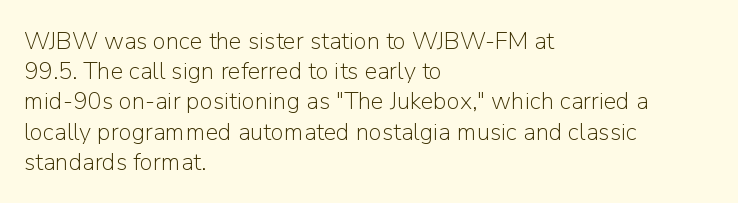
{"italic": "no", "bold": "no", "underline": "no", "align": "left", "line_spacing": "normal", "line_spacing_ratio": 1.26, "letter_spacing": "normal", "letter_spacing_em": 0.0, "glyph_px": 24}
